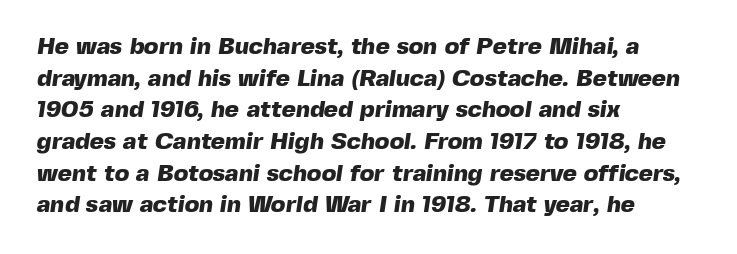
Underlining? Definitely not there. Evenly set lines give the paragraph a standard silhouette. Each line starts at the same left margin while the right side varies. The letters are bold, with thick, heavy strokes. Short note: letters normally spaced.
